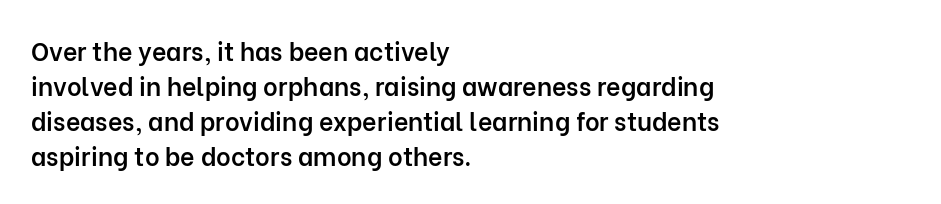
Q: Is the text bold? A: Semi-bold.
Q: Is the text italic (slanted)? A: No, it is upright.
Q: Is the text underlined? A: No.
Q: How is the paragraph aligned? A: Left-aligned.
Q: Is the spacing between letters normal or unusually wide? A: Normal.
Q: Is the spacing between lines tight, normal or loose? A: Normal.
